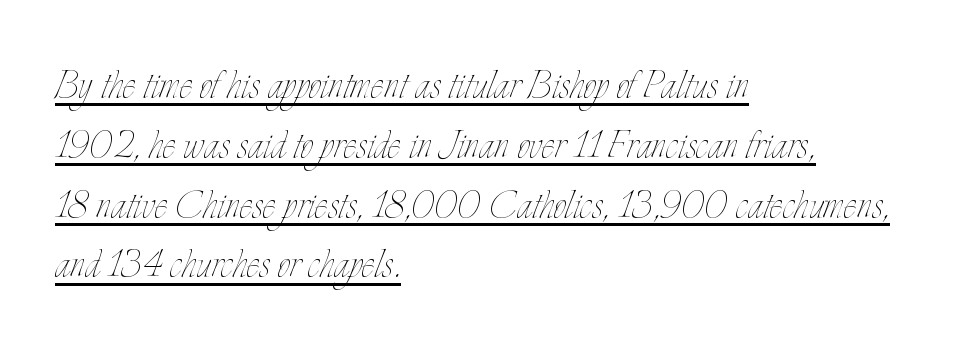
{"bold": "no", "weight": "thin", "width": "condensed", "stroke_contrast": "low", "x_height": "small", "monospaced": "no", "underline": "yes", "align": "left", "line_spacing_ratio": 1.22, "letter_spacing": "normal", "letter_spacing_em": 0.0, "glyph_px": 49}
